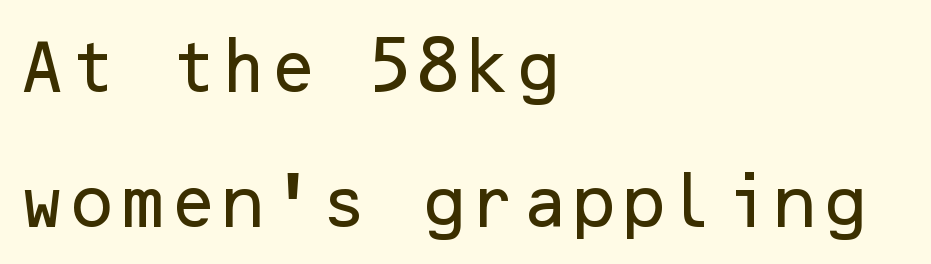
The image shows 58 px sans-serif type, upright; set left-aligned, loose line spacing (2.33x), normal letter spacing, not underlined; low stroke contrast and a medium x-height.
